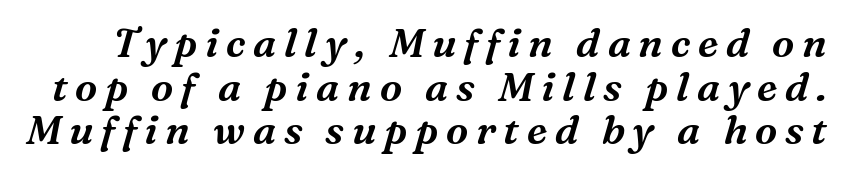
The image shows 40 px serif type, italic (leaning right); set tight line spacing (1.09x), not underlined; medium stroke contrast and a medium x-height.
